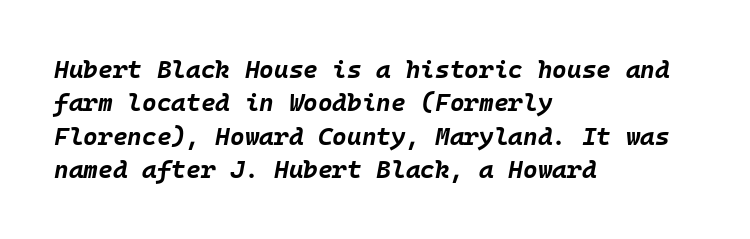
In terms of posture, this sample is oblique. The text block is weighted toward the left margin, trailing off unevenly rightward. The glyphs are unaccompanied by any horizontal stroke below them. Characters follow at the spacing the type designer built in. Regarding leading, the lines here are spaced in the standard way. In terms of weight, the rendering is a true, heavy bold.
